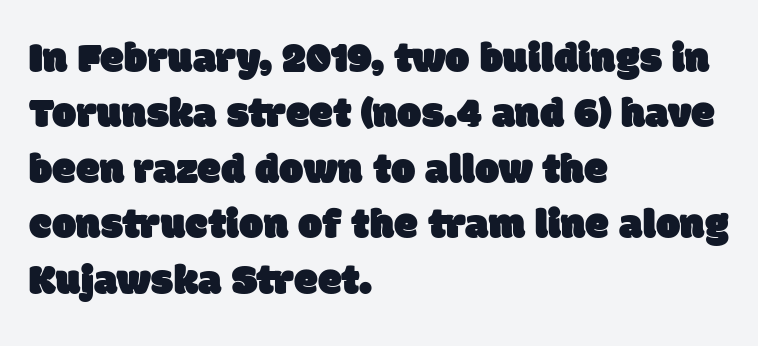
The text block is weighted toward the left margin, trailing off unevenly rightward. Note: no serifs on the glyphs. Each letter keeps its own natural width here, so spacing adapts to shape. Tracking value appears to be zero — textbook default spacing. Clear beneath every line of the passage. A normal amount of white space separates one row of letters from the next.
